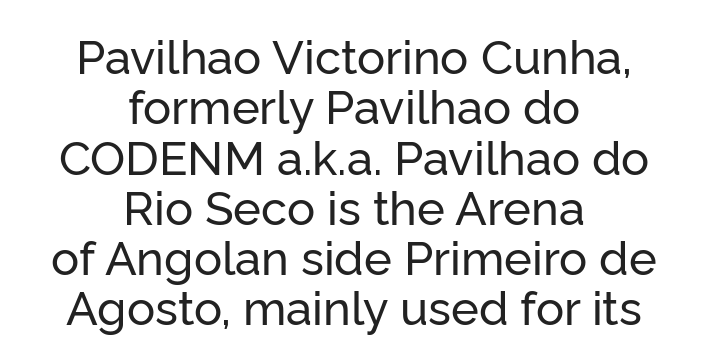
The image shows 47 px sans-serif type, upright; set centered, tight line spacing (1.07x), normal letter spacing, not underlined; low stroke contrast and a medium x-height.
